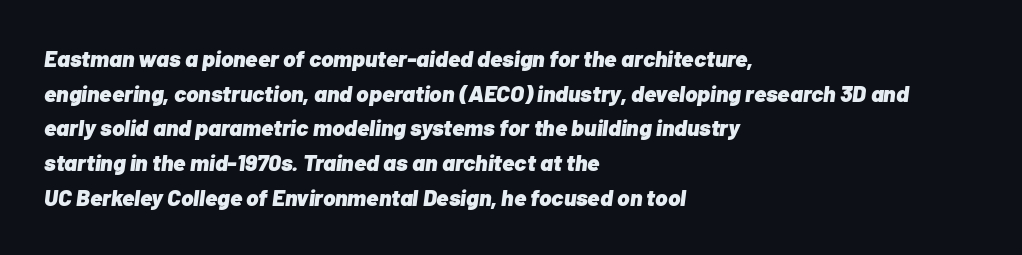
Any mark beneath the type? The region is blank. A typesetter would call this leading conventional body-copy spacing. The lettering tilts uniformly, giving the passage an italic look. Reading down the block, your eye returns to a fixed left position each line. The characters look thick and weighty, a clear bold.
